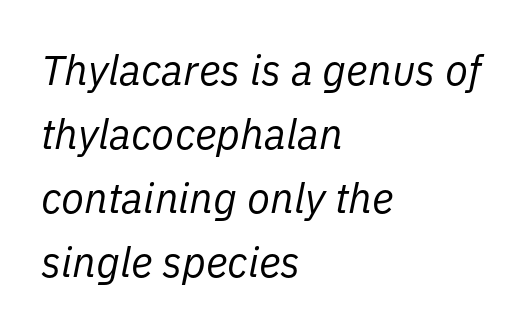
Q: Is the text bold? A: No.
Q: Is the text italic (slanted)? A: Yes, it leans right by about 11 degrees.
Q: Is the text underlined? A: No.
Q: How is the paragraph aligned? A: Left-aligned.
Q: Is the spacing between letters normal or unusually wide? A: Normal.
Q: Is the spacing between lines tight, normal or loose? A: Normal.
Q: Width (condensed, normal, or wide)? A: Normal.
Q: Stroke contrast? A: Low.
Q: x-height? A: Medium.
Q: Monospaced? A: No.
